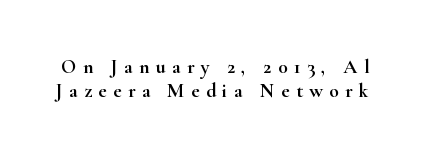
{"italic": "no", "underline": "no", "line_spacing_ratio": 1.2, "letter_spacing": "wide", "letter_spacing_em": 0.32, "glyph_px": 20}
